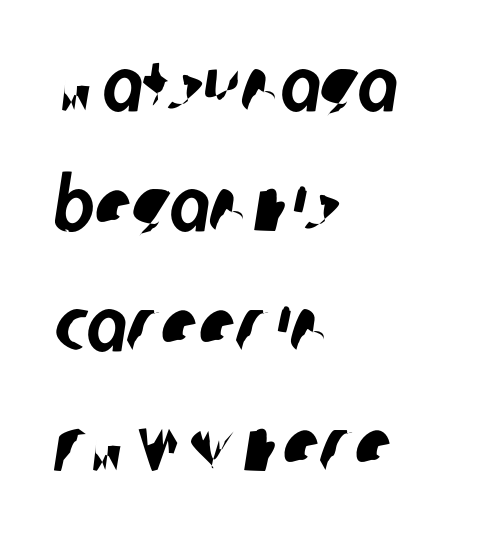
The image shows 75 px condensed sans-serif type; set left-aligned, normal line spacing (1.6x), normal letter spacing, not underlined; low stroke contrast and a large x-height.
